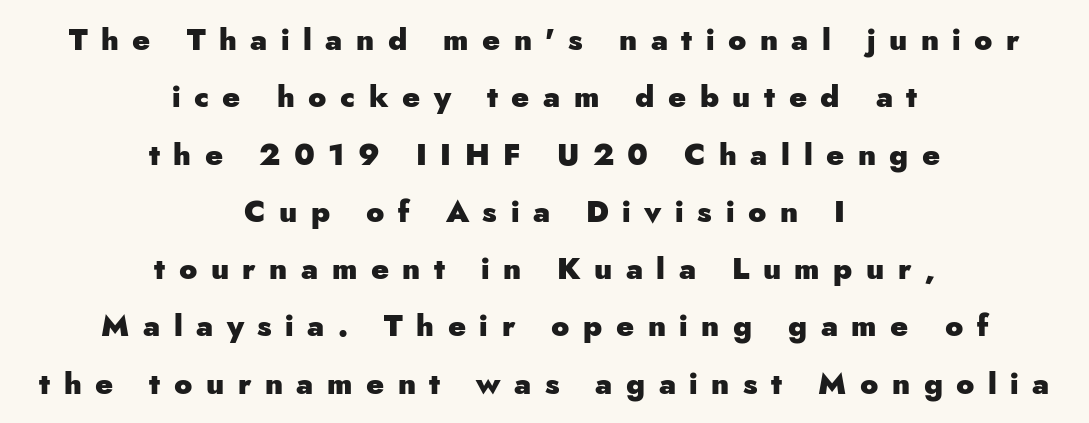
{"serif": "no", "italic": "no", "bold": "yes", "weight": "heavy", "width": "normal", "stroke_contrast": "low", "x_height": "small", "monospaced": "no", "underline": "no", "align": "center", "line_spacing": "loose", "line_spacing_ratio": 1.91, "letter_spacing": "wide", "letter_spacing_em": 0.45, "glyph_px": 30}
